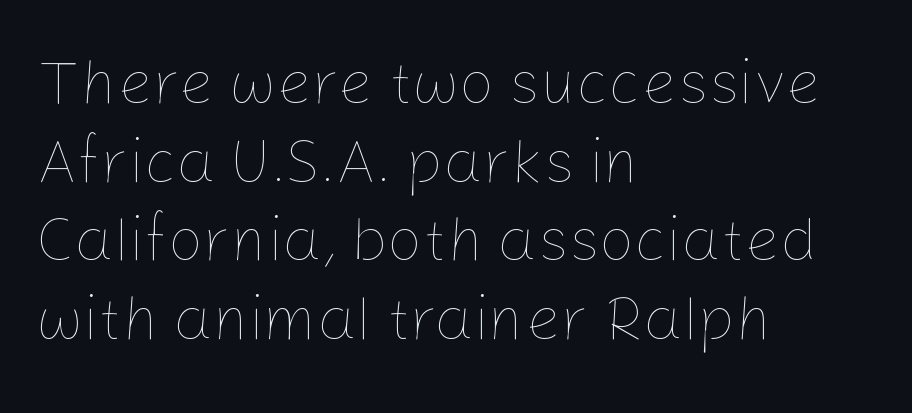
Q: Is the text bold? A: No.
Q: Is the text italic (slanted)? A: No, it is upright.
Q: Is the text underlined? A: No.
Q: How is the paragraph aligned? A: Left-aligned.
Q: Is the spacing between letters normal or unusually wide? A: Normal.
Q: Is the spacing between lines tight, normal or loose? A: Normal.
Q: Width (condensed, normal, or wide)? A: Normal.
Q: Stroke contrast? A: Low.
Q: x-height? A: Medium.
Q: Monospaced? A: No.
